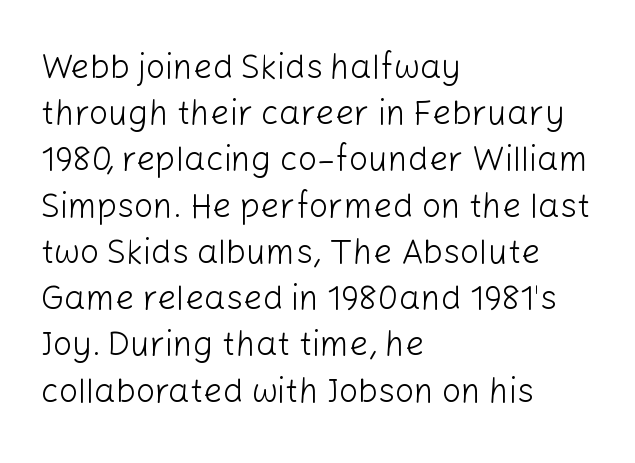
Here the designer chose a conventional face with non-uniform glyph widths. Compared with typical body copy, the letter spacing here is the same. Visually the block forms a straight wall on the left and a jagged coastline on the right. This sample keeps an unexceptional amount of space between lines. Stems here are at most as thick as an everyday book face.
